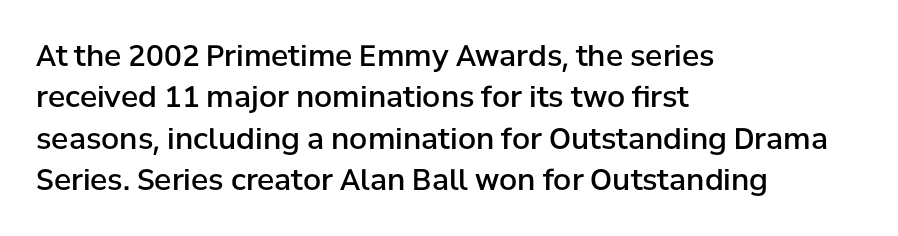
The image shows 29 px semibold sans-serif type, upright; set left-aligned, normal line spacing (1.43x), normal letter spacing, not underlined; low stroke contrast and a medium x-height.
